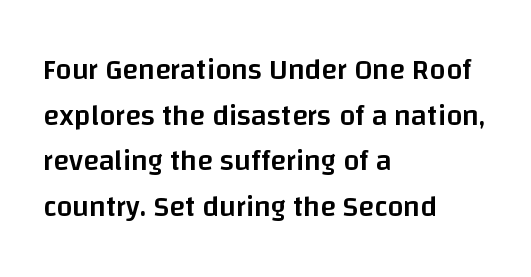
The image shows 29 px semibold sans-serif type, upright; set left-aligned, normal line spacing (1.57x), normal letter spacing, not underlined; low stroke contrast and a large x-height.
